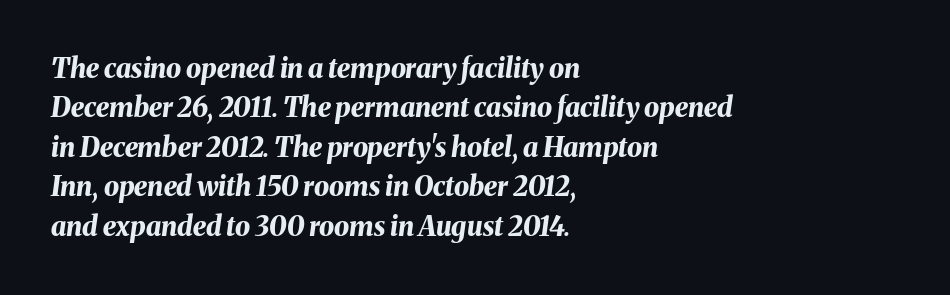
The passage shown stacks its lines at a standard gap. Only glyphs here, with clear space below each row. Short note: letters normally spaced. Caption: bold face, heavy strokes.
